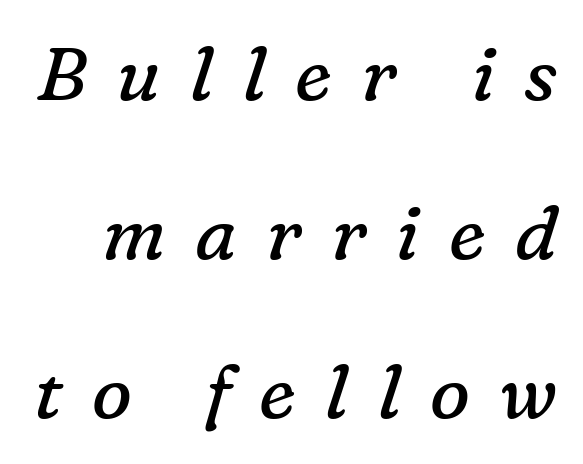
Q: Is the text bold? A: No.
Q: Is the text italic (slanted)? A: Yes, it leans right by about 16 degrees.
Q: Is the typeface a serif or a sans-serif typeface? A: Serif.
Q: Is the text underlined? A: No.
Q: Is the spacing between letters normal or unusually wide? A: Unusually wide.
Q: Is the spacing between lines tight, normal or loose? A: Loose.
Q: Width (condensed, normal, or wide)? A: Normal.
Q: Stroke contrast? A: Low.
Q: x-height? A: Medium.
Q: Monospaced? A: No.
